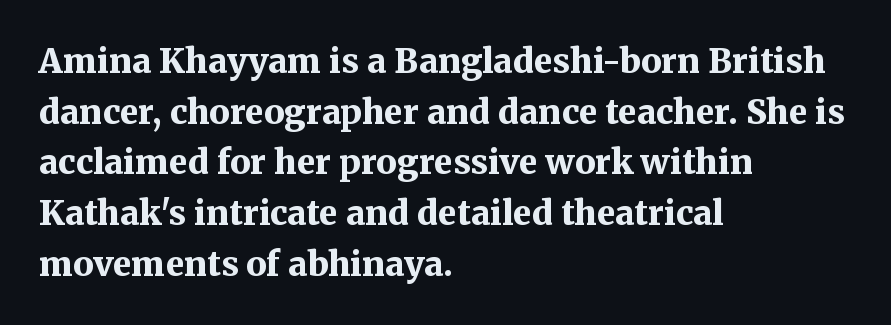
A student would call this left alignment; a typographer would say flush left, rag right. The glyphs in this specimen are seriffed. A typesetter would call this proportional, since set widths differ per character. Does the lettering tilt? It doesn't — this is upright. These lines sit exactly where default settings would place them. Thick stems and heavy bowls — unmistakably bold.
